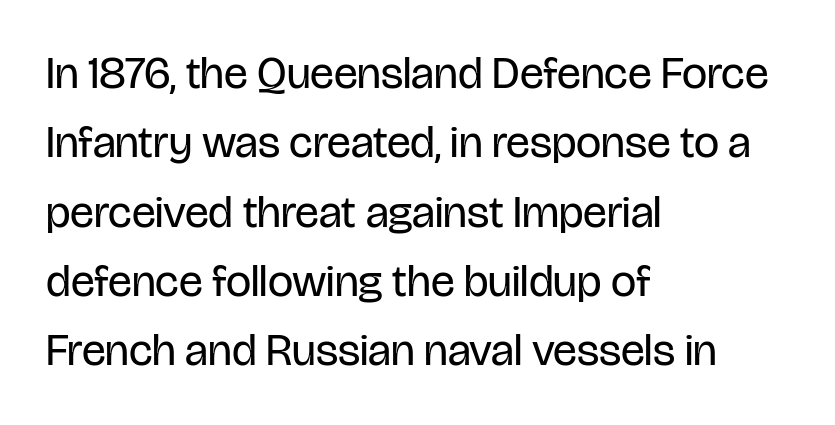
A roman cut, with each character standing at attention. Casual observation: everything's shoved over to the left. Type style note: lacks serifs. Nothing unusual about the tracking: characters are spaced as the font intends. Note the varied advance widths — an 'i' is clearly narrower than an 'm'.
